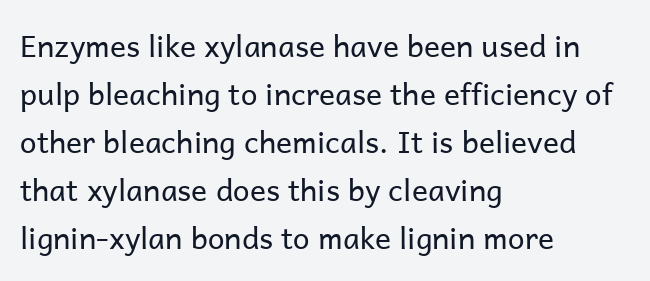
Q: Is the text bold? A: No.
Q: Is the text italic (slanted)? A: No, it is upright.
Q: Is the typeface a serif or a sans-serif typeface? A: Sans-serif.
Q: Is the text underlined? A: No.
Q: How is the paragraph aligned? A: Left-aligned.
Q: Is the spacing between letters normal or unusually wide? A: Normal.
Q: Is the spacing between lines tight, normal or loose? A: Normal.
Q: Width (condensed, normal, or wide)? A: Normal.
Q: Stroke contrast? A: Low.
Q: x-height? A: Medium.
Q: Monospaced? A: No.
